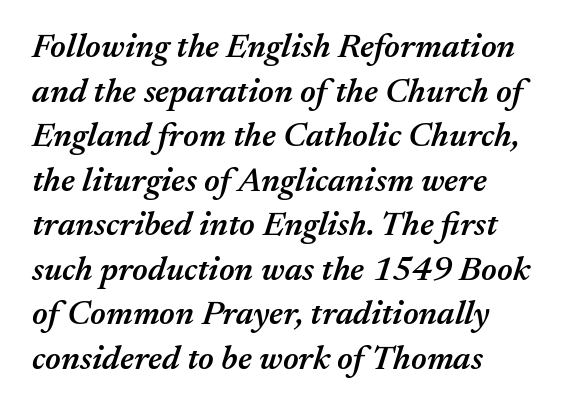
{"italic": "yes", "lean": "right", "slant_degrees": 17, "bold": "semi", "weight": "semibold", "width": "normal", "stroke_contrast": "medium", "x_height": "medium", "monospaced": "no", "underline": "no", "align": "left", "line_spacing": "normal", "line_spacing_ratio": 1.31, "letter_spacing": "normal", "letter_spacing_em": 0.0, "glyph_px": 34}
